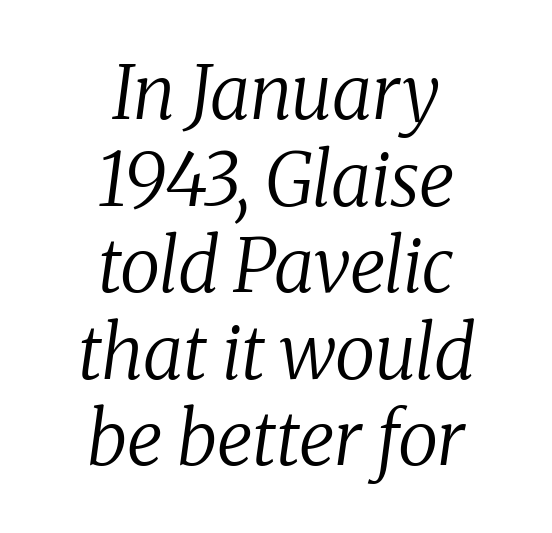
The image shows 74 px regular-weight serif type, italic (leaning right); set centered, line spacing 1.17x, normal letter spacing, not underlined; medium stroke contrast and a medium x-height.
